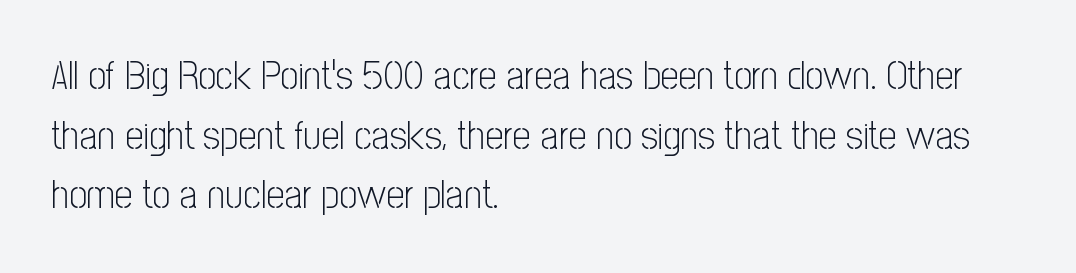
Q: Is the text bold? A: No.
Q: Is the text italic (slanted)? A: No, it is upright.
Q: Is the typeface a serif or a sans-serif typeface? A: Sans-serif.
Q: Is the text underlined? A: No.
Q: How is the paragraph aligned? A: Left-aligned.
Q: Is the spacing between letters normal or unusually wide? A: Normal.
Q: Is the spacing between lines tight, normal or loose? A: Normal.
Q: Width (condensed, normal, or wide)? A: Condensed.
Q: Stroke contrast? A: Low.
Q: x-height? A: Medium.
Q: Monospaced? A: No.
